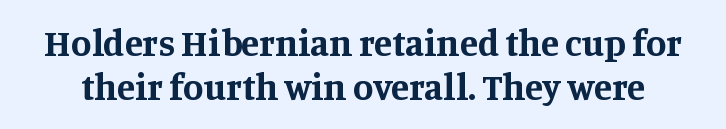
The image shows 37 px bold serif type, upright; set line spacing 1.19x, normal letter spacing, not underlined; medium stroke contrast and a large x-height.
